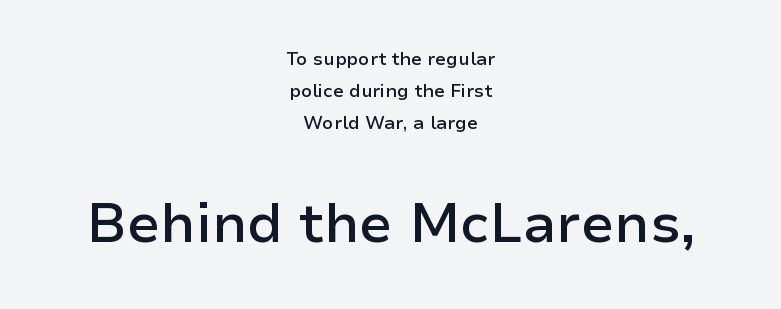
{"serif": "no", "italic": "no", "bold": "semi", "weight": "semibold", "width": "normal", "stroke_contrast": "low", "x_height": "medium", "monospaced": "no", "underline": "no", "align": "center", "line_spacing_ratio": 1.78, "letter_spacing": "normal", "letter_spacing_em": 0.0, "larger_block": "second", "size_ratio": 3.06, "glyph_px": 55}
